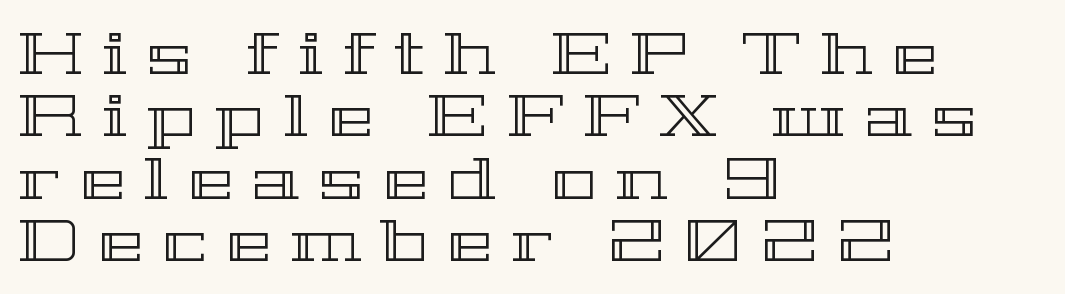
The image shows 60 px wide type, upright; set left-aligned, tight line spacing (1.04x), unusually wide letter spacing (+0.33 em), not underlined; a medium x-height.
